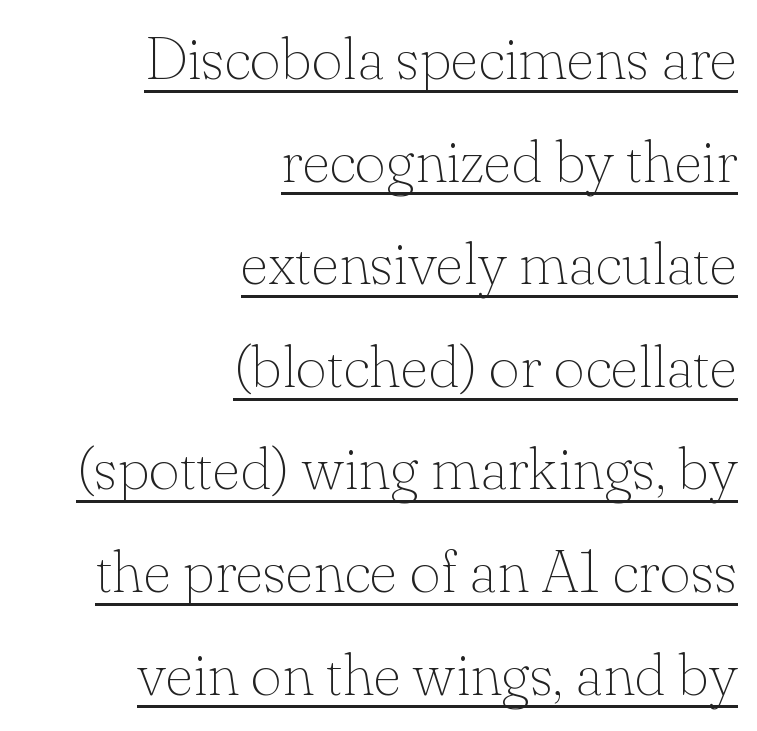
Q: Is the text bold? A: No.
Q: Is the text italic (slanted)? A: No, it is upright.
Q: Is the typeface a serif or a sans-serif typeface? A: Serif.
Q: Is the text underlined? A: Yes.
Q: How is the paragraph aligned? A: Right-aligned.
Q: Is the spacing between letters normal or unusually wide? A: Normal.
Q: Width (condensed, normal, or wide)? A: Normal.
Q: Stroke contrast? A: Low.
Q: x-height? A: Small.
Q: Monospaced? A: No.
